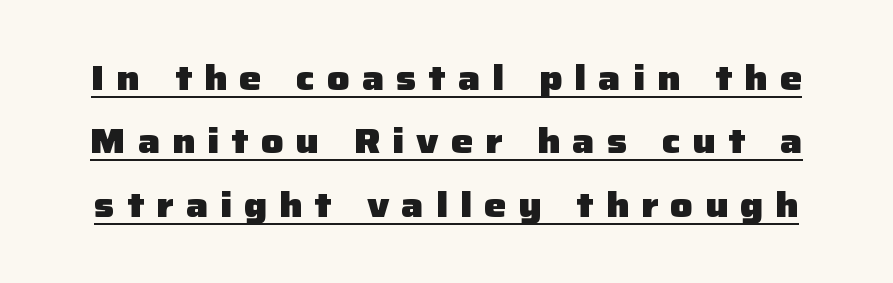
Q: Is the text bold? A: Yes.
Q: Is the text italic (slanted)? A: No, it is upright.
Q: Is the typeface a serif or a sans-serif typeface? A: Sans-serif.
Q: Is the text underlined? A: Yes.
Q: Is the spacing between letters normal or unusually wide? A: Unusually wide.
Q: Width (condensed, normal, or wide)? A: Normal.
Q: Stroke contrast? A: Low.
Q: x-height? A: Medium.
Q: Monospaced? A: No.
